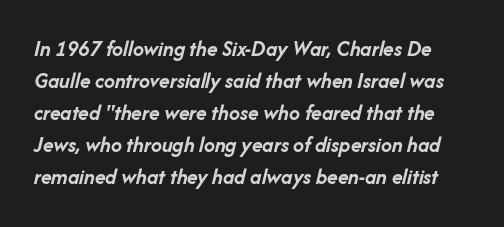
The image shows 22 px bold type, italic (leaning right); set normal line spacing (1.46x), normal letter spacing, not underlined.
